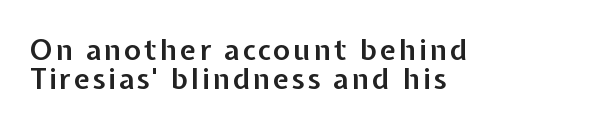
The image shows 29 px semibold sans-serif type, upright; set left-aligned, tight line spacing (0.99x), not underlined; low stroke contrast and a medium x-height.
